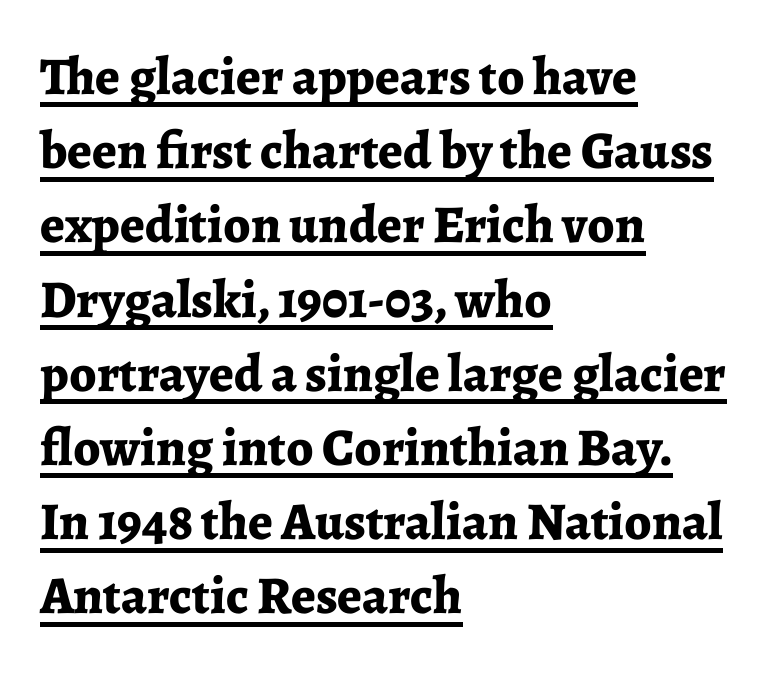
The image shows 53 px bold serif type, upright; set left-aligned, normal line spacing (1.4x), normal letter spacing, underlined; low stroke contrast and a medium x-height.
